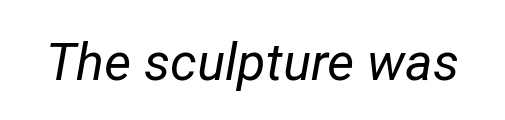
The image shows 52 px regular-weight type, italic (leaning right); set normal letter spacing, not underlined; low stroke contrast and a medium x-height.
